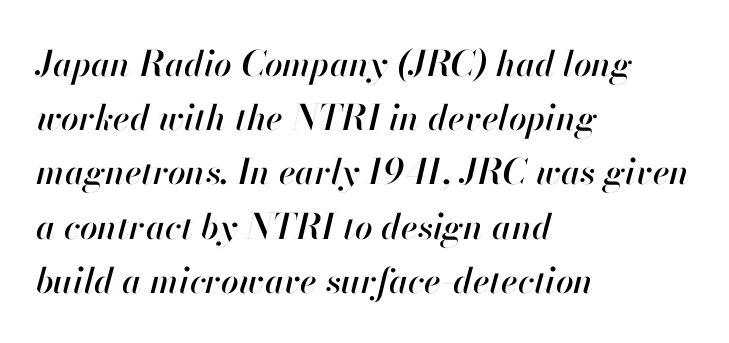
The image shows 35 px text type, italic (leaning right); set left-aligned, normal line spacing (1.55x), normal letter spacing, not underlined; high stroke contrast and a small x-height.
